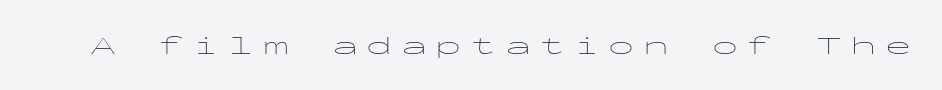
The image shows 26 px text type, upright; set unusually wide letter spacing (+0.33 em), not underlined.
